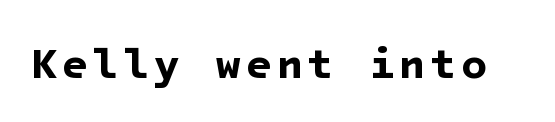
The image shows 43 px bold sans-serif type; set not underlined; low stroke contrast and a medium x-height.
